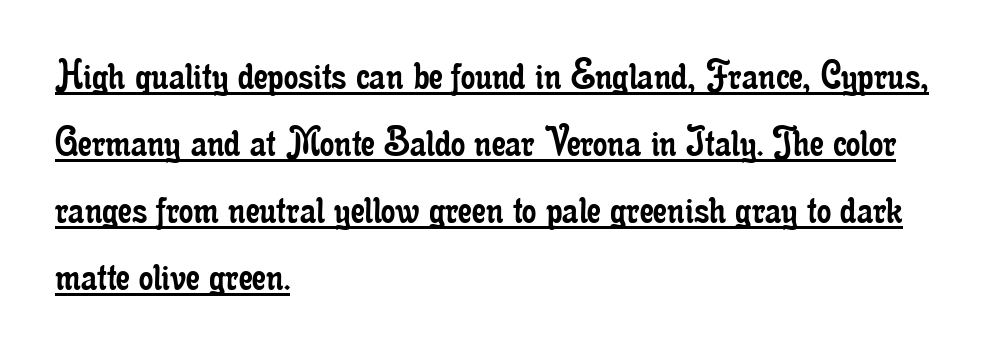
A roman cut, with each character standing at attention. Proportional: the letters do not fall into vertical columns. This is underlined copy, the kind a proofreader might mark for attention. The typesetter chose a ragged-right arrangement here. Tracking here is standard; glyphs follow each other at the usual distance.
